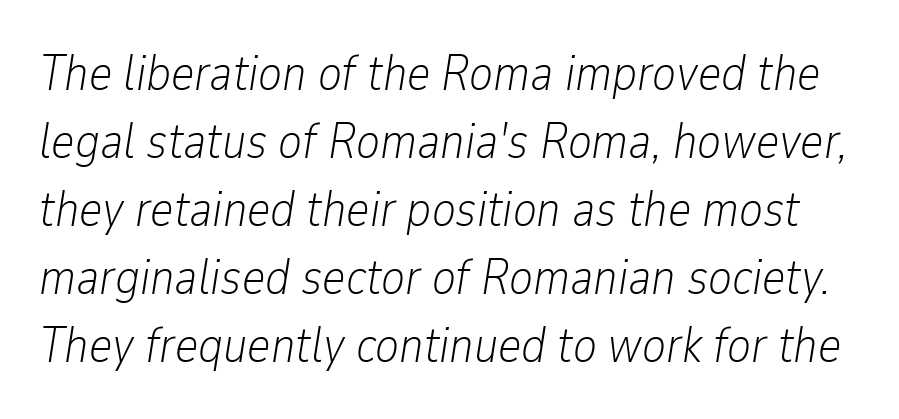
Q: Is the text bold? A: No.
Q: Is the text italic (slanted)? A: Yes, it leans right by about 9 degrees.
Q: Is the text underlined? A: No.
Q: Is the spacing between letters normal or unusually wide? A: Normal.
Q: Is the spacing between lines tight, normal or loose? A: Normal.
Q: Width (condensed, normal, or wide)? A: Condensed.
Q: Stroke contrast? A: Low.
Q: x-height? A: Medium.
Q: Monospaced? A: No.
